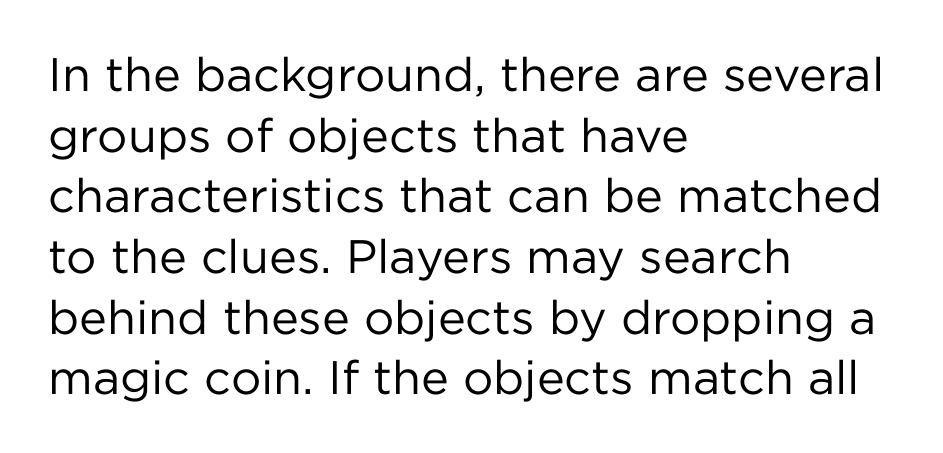
The image shows 47 px regular-weight sans-serif type, upright; set left-aligned, normal line spacing (1.29x), normal letter spacing, not underlined; low stroke contrast and a medium x-height.
